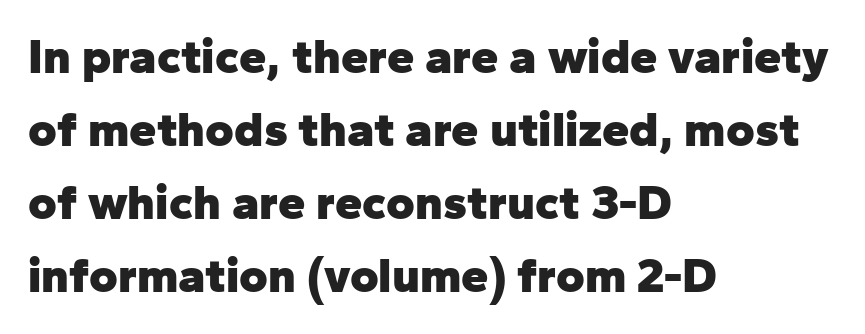
Q: Is the text bold? A: Yes.
Q: Is the text italic (slanted)? A: No, it is upright.
Q: Is the typeface a serif or a sans-serif typeface? A: Sans-serif.
Q: Is the text underlined? A: No.
Q: How is the paragraph aligned? A: Left-aligned.
Q: Is the spacing between letters normal or unusually wide? A: Normal.
Q: Is the spacing between lines tight, normal or loose? A: Normal.
Q: Width (condensed, normal, or wide)? A: Normal.
Q: Stroke contrast? A: Low.
Q: x-height? A: Medium.
Q: Monospaced? A: No.
